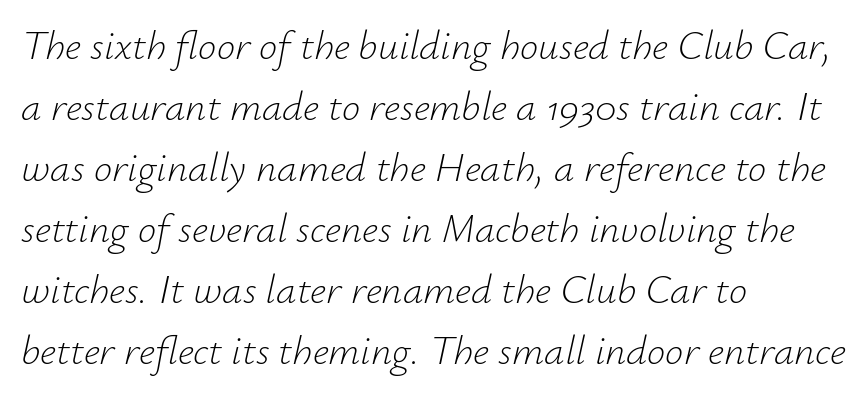
Q: Is the text bold? A: No.
Q: Is the text italic (slanted)? A: Yes, it leans right by about 12 degrees.
Q: Is the text underlined? A: No.
Q: How is the paragraph aligned? A: Left-aligned.
Q: Is the spacing between letters normal or unusually wide? A: Normal.
Q: Is the spacing between lines tight, normal or loose? A: Normal.
Q: Width (condensed, normal, or wide)? A: Normal.
Q: Stroke contrast? A: Low.
Q: x-height? A: Small.
Q: Monospaced? A: No.
